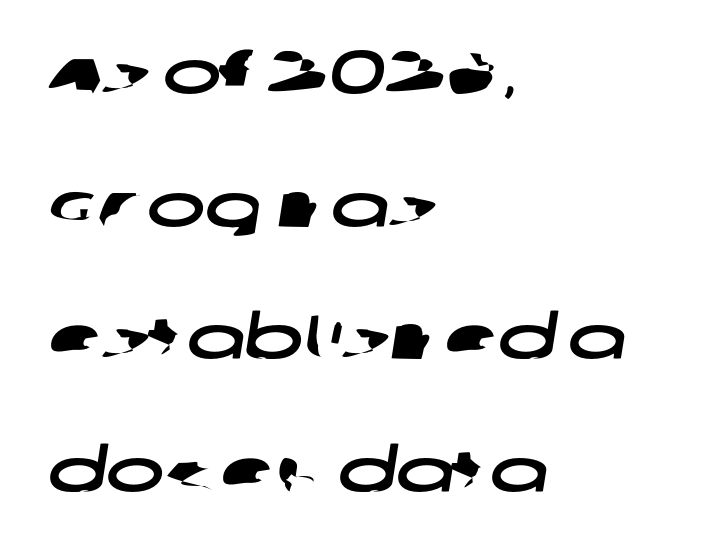
{"serif": "no", "width": "wide", "stroke_contrast": "low", "x_height": "large", "monospaced": "no", "underline": "no", "align": "left", "line_spacing": "loose", "line_spacing_ratio": 2.14, "letter_spacing": "normal", "letter_spacing_em": 0.0, "glyph_px": 62}
